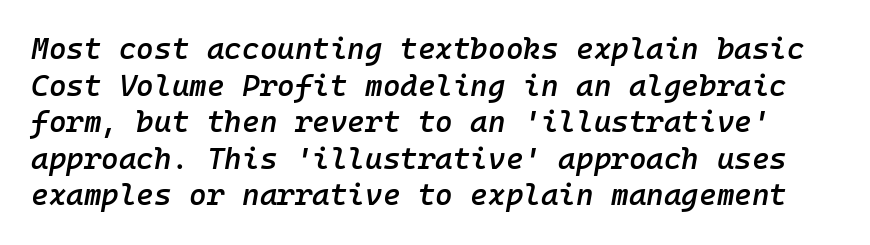
{"italic": "yes", "lean": "right", "slant_degrees": 10, "bold": "semi", "weight": "semibold", "width": "normal", "stroke_contrast": "low", "x_height": "medium", "monospaced": "yes", "underline": "no", "line_spacing_ratio": 1.22, "letter_spacing": "normal", "letter_spacing_em": 0.0, "glyph_px": 30}
